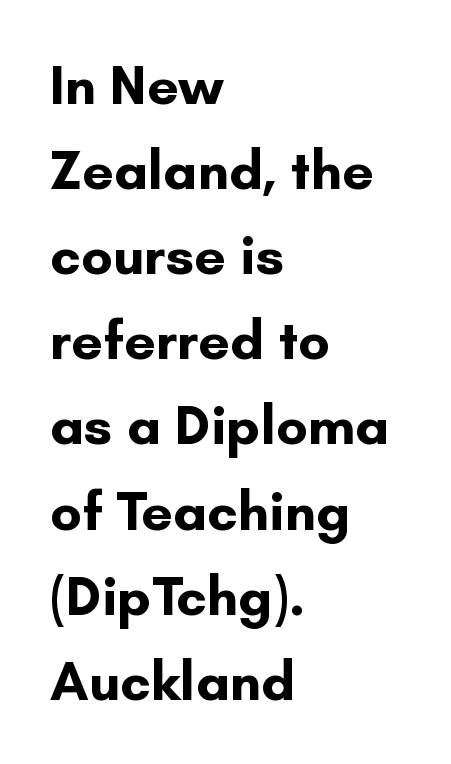
The lines in this sample share a left origin and differ only in where they stop. The type sits square on the baseline with zero lean. Leading: standard. The letters are bold, with thick, heavy strokes. Each letter keeps its own natural width here, so spacing adapts to shape. Tracking value appears to be zero — textbook default spacing.
